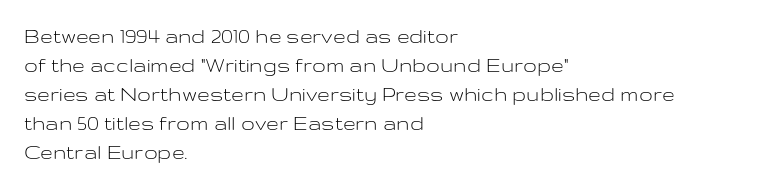
{"italic": "no", "bold": "no", "underline": "no", "align": "left", "line_spacing": "normal", "line_spacing_ratio": 1.26, "letter_spacing": "normal", "letter_spacing_em": 0.0, "glyph_px": 23}
